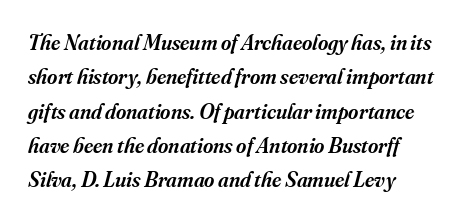
{"italic": "yes", "lean": "right", "slant_degrees": 16, "bold": "semi", "underline": "no", "align": "left", "line_spacing": "normal", "line_spacing_ratio": 1.56, "letter_spacing": "normal", "letter_spacing_em": 0.0, "glyph_px": 22}
